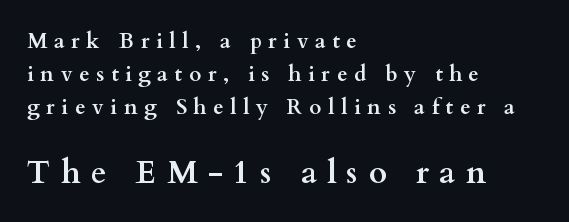
Substantial extra tracking has been applied to these lines. The face used here appears at its bigger size in the lower chunk. Ascenders rise straight up at ninety degrees. Little horizontal feet cap the strokes, marking this as serif type. Normally led — the rows are evenly, conventionally spaced. Varying glyph widths throughout — classic text-font behaviour.
